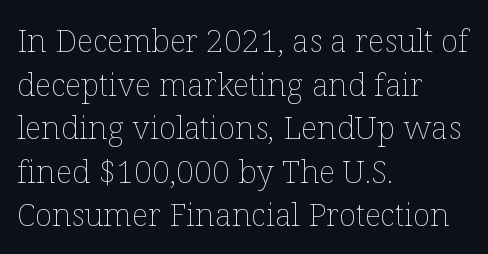
{"italic": "no", "bold": "no", "weight": "thin", "width": "normal", "stroke_contrast": "low", "x_height": "medium", "monospaced": "no", "underline": "no", "align": "left", "line_spacing": "normal", "line_spacing_ratio": 1.36, "letter_spacing": "normal", "letter_spacing_em": 0.0, "glyph_px": 32}
